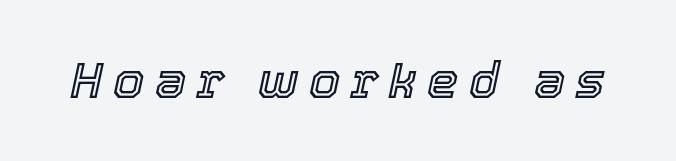
{"italic": "yes", "lean": "right", "slant_degrees": 12, "width": "normal", "x_height": "medium", "monospaced": "no", "underline": "no", "letter_spacing": "wide", "letter_spacing_em": 0.2, "glyph_px": 50}
